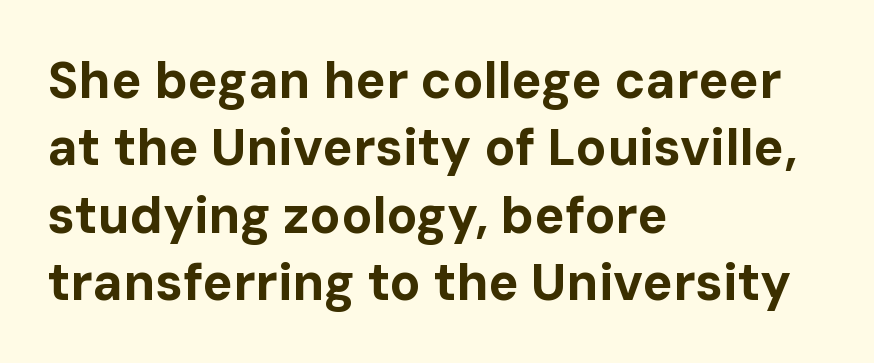
{"serif": "no", "italic": "no", "bold": "yes", "weight": "bold", "width": "normal", "stroke_contrast": "low", "x_height": "medium", "monospaced": "no", "underline": "no", "align": "left", "line_spacing": "normal", "line_spacing_ratio": 1.32, "letter_spacing": "normal", "letter_spacing_em": 0.0, "glyph_px": 51}
